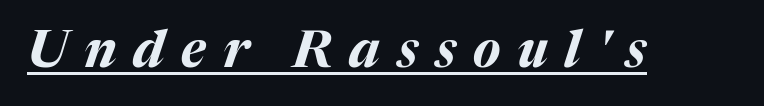
Emphasis by weight is at full strength: bold. Varying glyph widths throughout — classic text-font behaviour. In designer terms, the underline attribute is active on this setting. When letters slant like this, we call the style italic. The face used here is rendered with a markedly widened letterfit.
